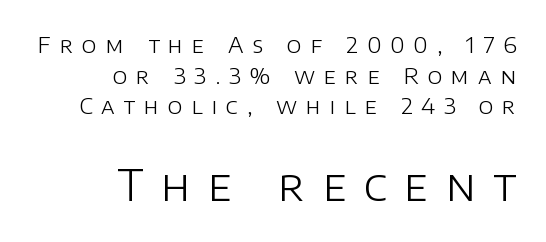
The image shows 43 px light sans-serif type, upright; set right-aligned, normal line spacing (1.39x), unusually wide letter spacing (+0.41 em), not underlined; the second (bottom) block is 1.95x larger; low stroke contrast and a large x-height.
